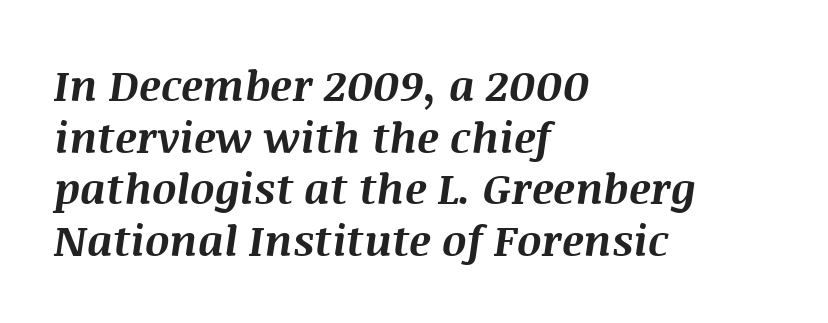
Q: Is the text bold? A: Yes.
Q: Is the text italic (slanted)? A: Yes, it leans right by about 8 degrees.
Q: Is the text underlined? A: No.
Q: How is the paragraph aligned? A: Left-aligned.
Q: Is the spacing between letters normal or unusually wide? A: Normal.
Q: Width (condensed, normal, or wide)? A: Normal.
Q: Stroke contrast? A: Medium.
Q: x-height? A: Large.
Q: Monospaced? A: No.
